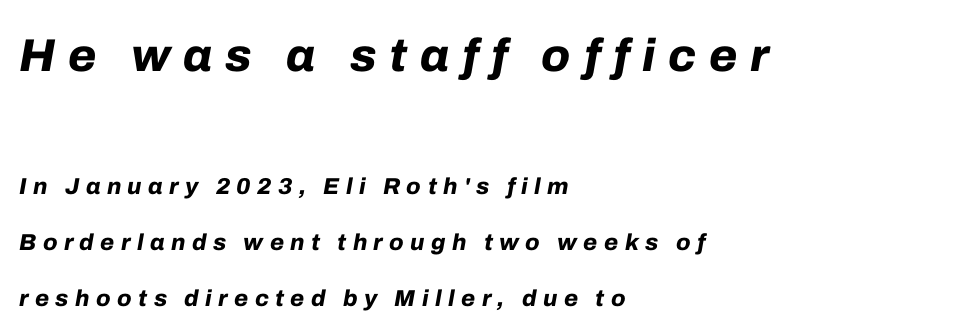
The image shows 46 px bold type, italic (leaning right); set left-aligned, loose line spacing (2.44x), unusually wide letter spacing (+0.28 em), not underlined; the first (top) block is 2.0x larger; low stroke contrast and a medium x-height.
